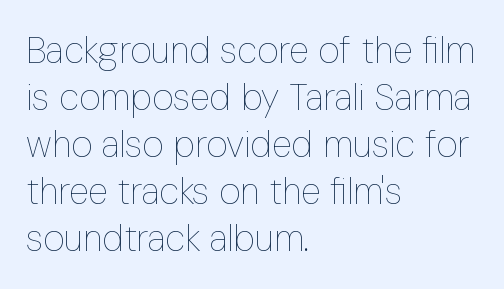
Q: Is the text bold? A: No.
Q: Is the text italic (slanted)? A: No, it is upright.
Q: Is the text underlined? A: No.
Q: How is the paragraph aligned? A: Left-aligned.
Q: Is the spacing between letters normal or unusually wide? A: Normal.
Q: Is the spacing between lines tight, normal or loose? A: Normal.
Q: Width (condensed, normal, or wide)? A: Condensed.
Q: Stroke contrast? A: Low.
Q: x-height? A: Medium.
Q: Monospaced? A: No.
